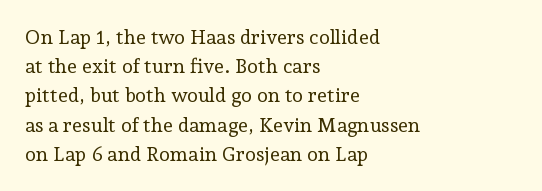
A normal amount of white space separates one row of letters from the next. The foot of each line stays bare and open. The ragged edge is on the right, which tells us the setting is flush left. This sample uses an upright cut, with every glyph sitting square on the baseline. No chunkiness to these letters — they're not bold. Does extra space separate the letters? No, they use regular spacing.
